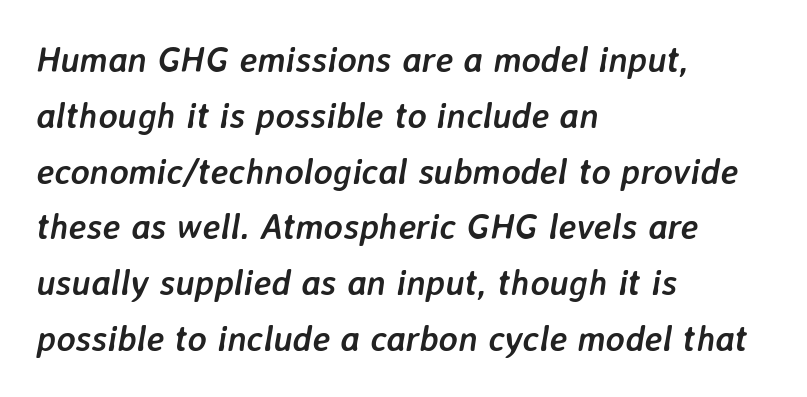
Q: Is the text bold? A: Yes.
Q: Is the text italic (slanted)? A: Yes, it leans right by about 7 degrees.
Q: Is the text underlined? A: No.
Q: How is the paragraph aligned? A: Left-aligned.
Q: Is the spacing between letters normal or unusually wide? A: Normal.
Q: Is the spacing between lines tight, normal or loose? A: Normal.
Q: Width (condensed, normal, or wide)? A: Normal.
Q: Stroke contrast? A: Low.
Q: x-height? A: Medium.
Q: Monospaced? A: No.
